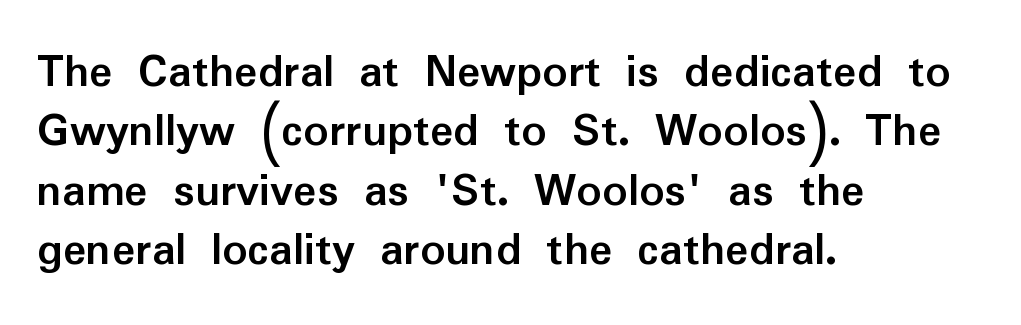
Q: Is the text bold? A: Yes.
Q: Is the text italic (slanted)? A: No, it is upright.
Q: Is the typeface a serif or a sans-serif typeface? A: Sans-serif.
Q: Is the text underlined? A: No.
Q: How is the paragraph aligned? A: Left-aligned.
Q: Is the spacing between letters normal or unusually wide? A: Normal.
Q: Width (condensed, normal, or wide)? A: Normal.
Q: Stroke contrast? A: Low.
Q: x-height? A: Medium.
Q: Monospaced? A: No.
